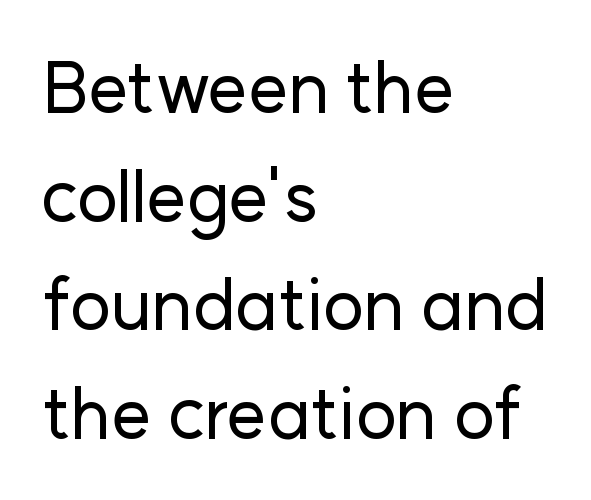
Q: Is the text italic (slanted)? A: No, it is upright.
Q: Is the typeface a serif or a sans-serif typeface? A: Sans-serif.
Q: Is the text underlined? A: No.
Q: How is the paragraph aligned? A: Left-aligned.
Q: Is the spacing between letters normal or unusually wide? A: Normal.
Q: Is the spacing between lines tight, normal or loose? A: Normal.
Q: Width (condensed, normal, or wide)? A: Normal.
Q: Stroke contrast? A: Low.
Q: x-height? A: Medium.
Q: Monospaced? A: No.
